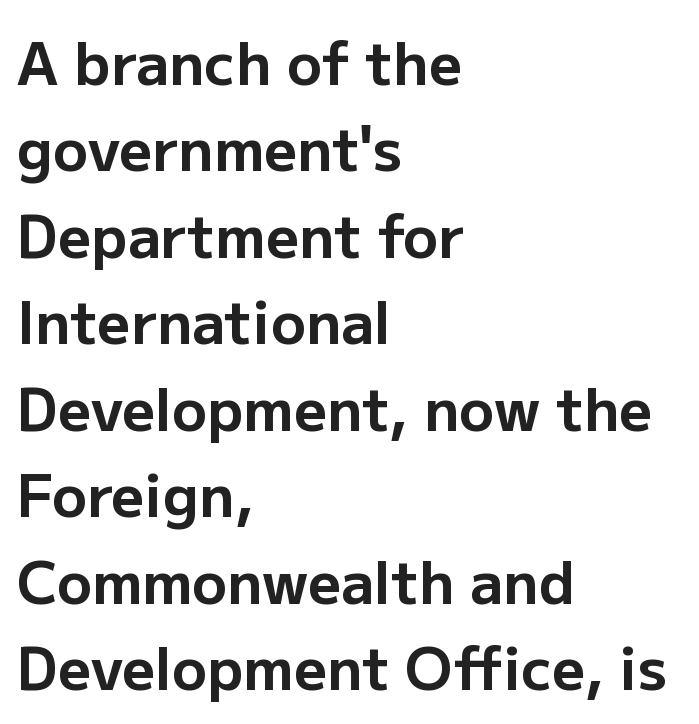
The image shows 58 px bold sans-serif type, upright; set left-aligned, normal line spacing (1.49x), normal letter spacing, not underlined; low stroke contrast and a medium x-height.
